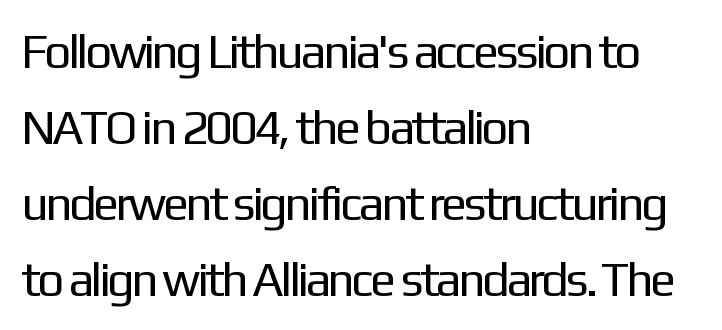
{"serif": "no", "italic": "no", "bold": "no", "weight": "regular", "width": "normal", "stroke_contrast": "low", "x_height": "medium", "monospaced": "no", "underline": "no", "align": "left", "line_spacing": "normal", "line_spacing_ratio": 1.58, "letter_spacing": "normal", "letter_spacing_em": 0.0, "glyph_px": 48}
